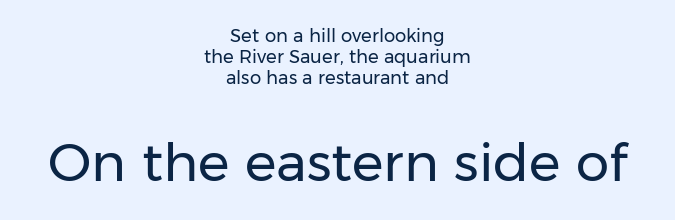
Q: Is the text bold? A: No.
Q: Is the text italic (slanted)? A: No, it is upright.
Q: Is the typeface a serif or a sans-serif typeface? A: Sans-serif.
Q: Is the text underlined? A: No.
Q: How is the paragraph aligned? A: Centered.
Q: Is the spacing between letters normal or unusually wide? A: Normal.
Q: Which block of text is set in a larger size, the first (top) or the second (bottom)? A: The second (bottom) one.
Q: Width (condensed, normal, or wide)? A: Normal.
Q: Stroke contrast? A: Low.
Q: x-height? A: Medium.
Q: Monospaced? A: No.
